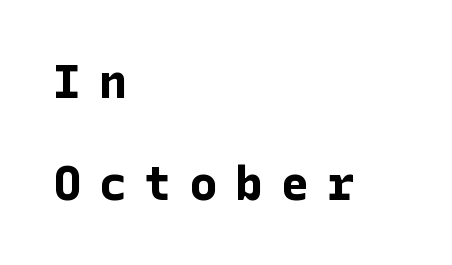
Q: Is the text bold? A: Yes.
Q: Is the text italic (slanted)? A: No, it is upright.
Q: Is the typeface a serif or a sans-serif typeface? A: Sans-serif.
Q: Is the text underlined? A: No.
Q: How is the paragraph aligned? A: Left-aligned.
Q: Is the spacing between letters normal or unusually wide? A: Unusually wide.
Q: Is the spacing between lines tight, normal or loose? A: Loose.
Q: Width (condensed, normal, or wide)? A: Normal.
Q: Stroke contrast? A: Low.
Q: x-height? A: Medium.
